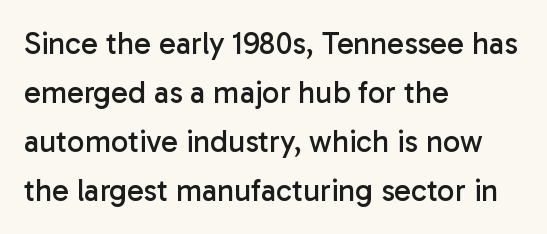
The image shows 31 px regular-weight sans-serif type, upright; set left-aligned, normal line spacing (1.58x), normal letter spacing, not underlined; low stroke contrast and a medium x-height.
